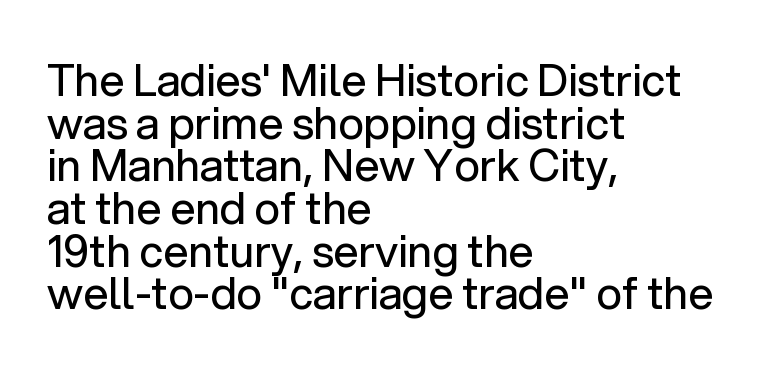
The image shows 44 px regular-weight sans-serif type, upright; set left-aligned, tight line spacing (0.97x), normal letter spacing, not underlined; low stroke contrast and a medium x-height.
